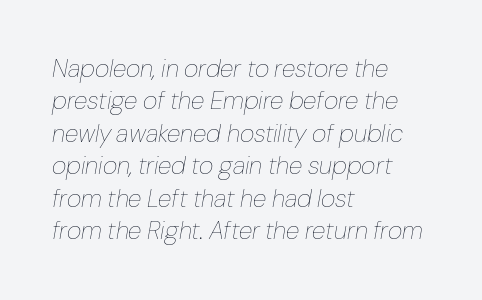
The zone under the glyphs is completely vacant. Alignment: flush left. Caption: face not bold, strokes unweighted. Slanted lettering throughout. The vertical gap from one line to the next is medium.
